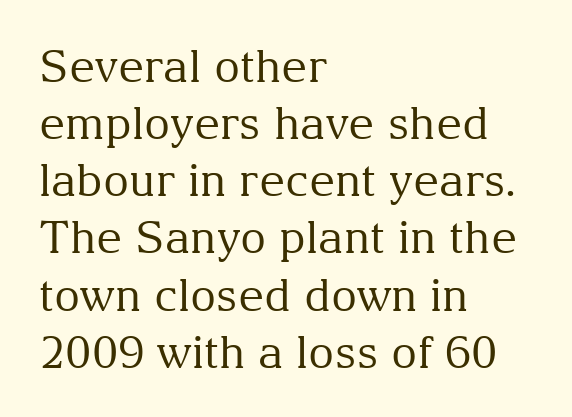
Q: Is the text bold? A: No.
Q: Is the text italic (slanted)? A: No, it is upright.
Q: Is the typeface a serif or a sans-serif typeface? A: Serif.
Q: Is the text underlined? A: No.
Q: How is the paragraph aligned? A: Left-aligned.
Q: Is the spacing between letters normal or unusually wide? A: Normal.
Q: Is the spacing between lines tight, normal or loose? A: Normal.
Q: Width (condensed, normal, or wide)? A: Normal.
Q: Stroke contrast? A: Medium.
Q: x-height? A: Medium.
Q: Monospaced? A: No.
